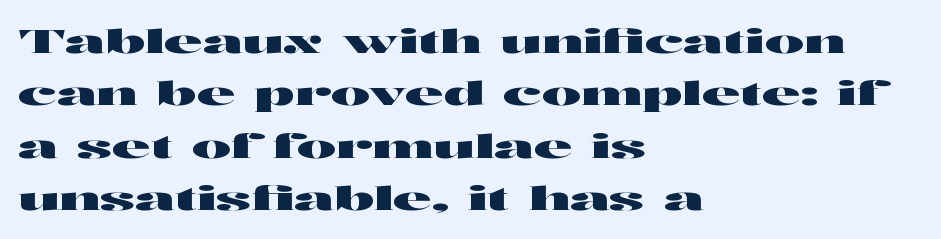
{"serif": "no", "italic": "no", "width": "wide", "stroke_contrast": "high", "x_height": "medium", "monospaced": "no", "underline": "no", "align": "left", "line_spacing": "normal", "line_spacing_ratio": 1.59, "letter_spacing": "normal", "letter_spacing_em": 0.0, "glyph_px": 33}
